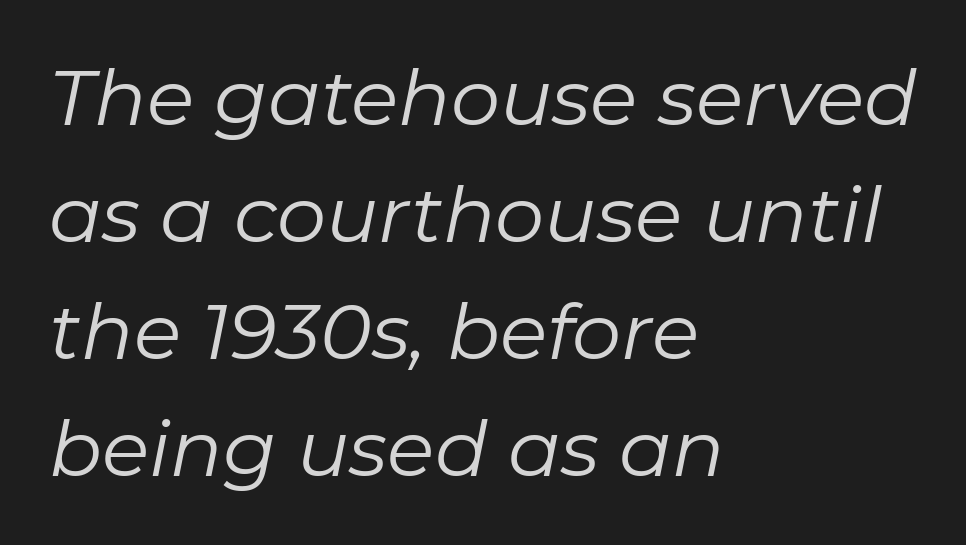
{"italic": "yes", "lean": "right", "slant_degrees": 11, "bold": "no", "weight": "regular", "width": "normal", "stroke_contrast": "low", "x_height": "medium", "monospaced": "no", "underline": "no", "align": "left", "line_spacing": "normal", "line_spacing_ratio": 1.5, "letter_spacing": "normal", "letter_spacing_em": 0.0, "glyph_px": 78}
